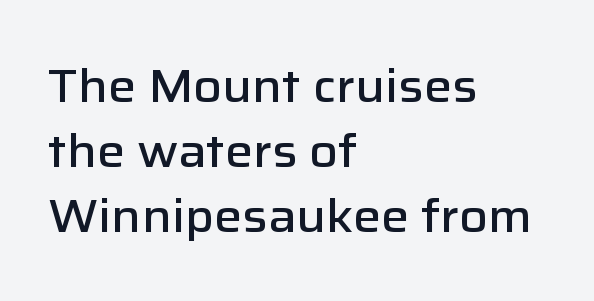
Notice how the passage keeps a crisp vertical edge on the left only. Plain, unruled lines of type. Proportional: the letters do not fall into vertical columns. A normal amount of white space separates one row of letters from the next. Unlike a traditional serif, this face leaves its strokes unadorned. This is the regular roman posture of the typeface.
